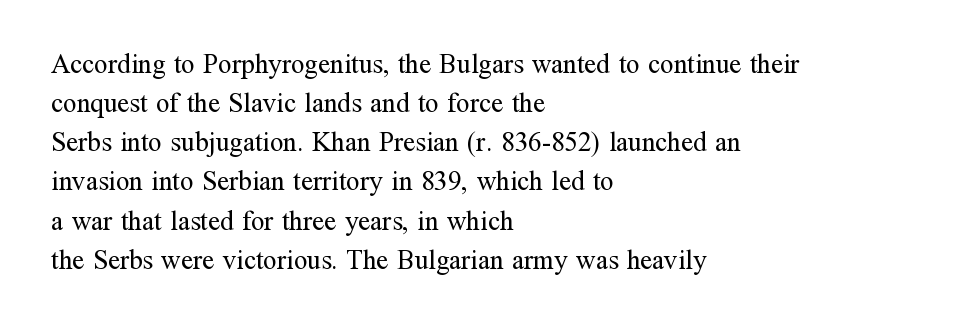
The image shows 27 px text type, upright; set left-aligned, normal line spacing (1.45x), normal letter spacing, not underlined.
